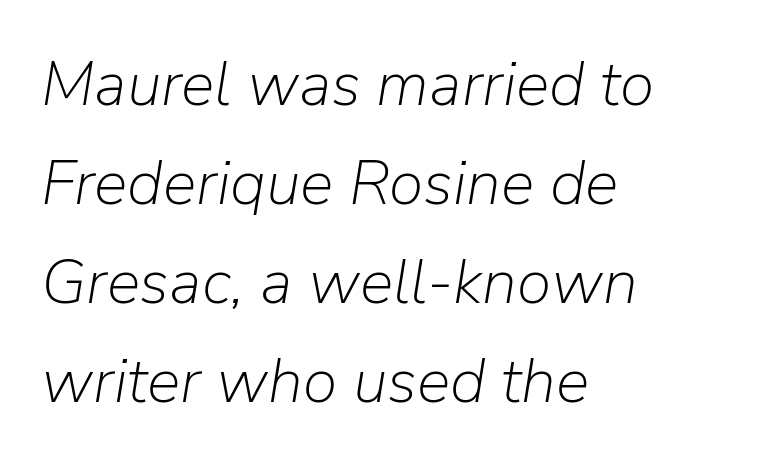
Check under the words: just untouched page. Quick note: interline space is typical. Visually the block forms a straight wall on the left and a jagged coastline on the right. Is this a heavy cut? Hardly; it is regular or lighter.
